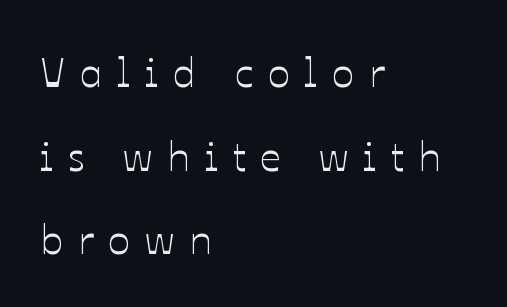
This rendering widens character spacing well past its baseline value. A great deal of white space separates one row of letters from the next. Do the characters align in a grid? No, the font is proportional. Where is the straight margin? On the left.
